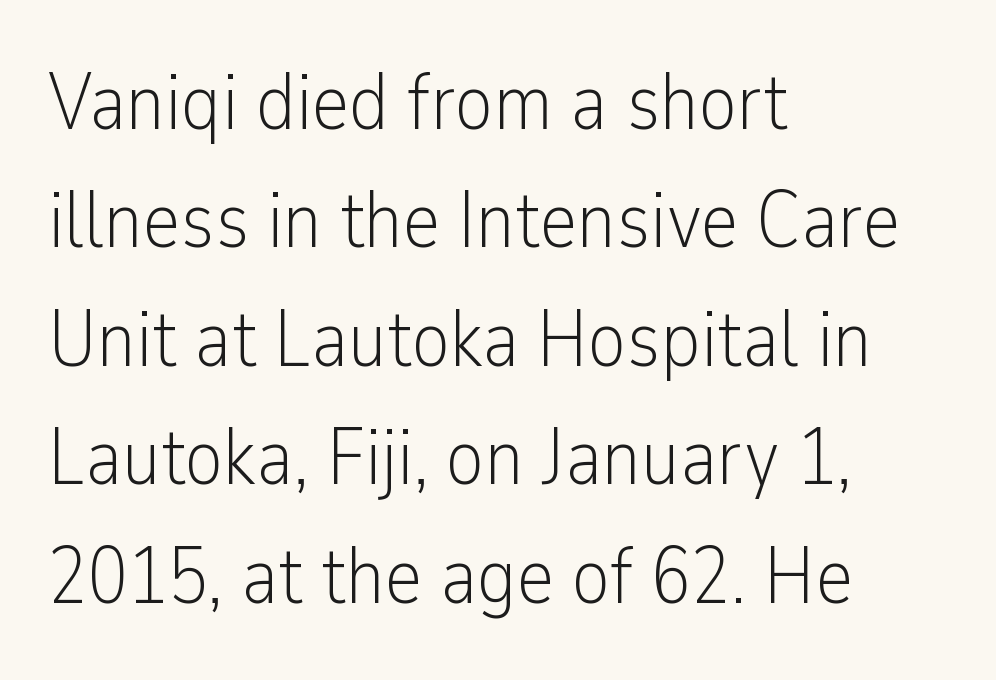
The rendering anchors every line to the left-hand side. Proportional: the letters do not fall into vertical columns. The font sits on the lighter half of the weight spectrum, regular included. The specimen omits any rule beneath the text block's lines.
